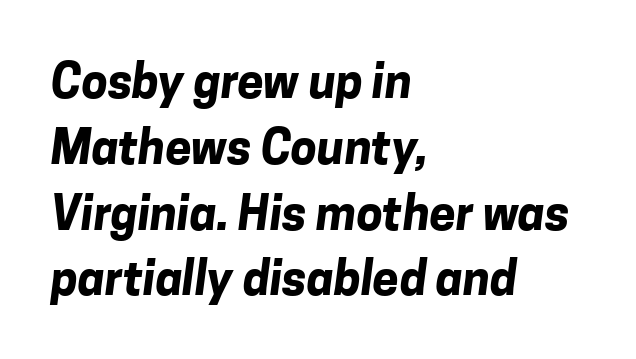
Q: Is the text bold? A: Yes.
Q: Is the typeface a serif or a sans-serif typeface? A: Sans-serif.
Q: Is the text underlined? A: No.
Q: How is the paragraph aligned? A: Left-aligned.
Q: Is the spacing between letters normal or unusually wide? A: Normal.
Q: Is the spacing between lines tight, normal or loose? A: Normal.
Q: Width (condensed, normal, or wide)? A: Normal.
Q: Stroke contrast? A: Low.
Q: x-height? A: Medium.
Q: Monospaced? A: No.
